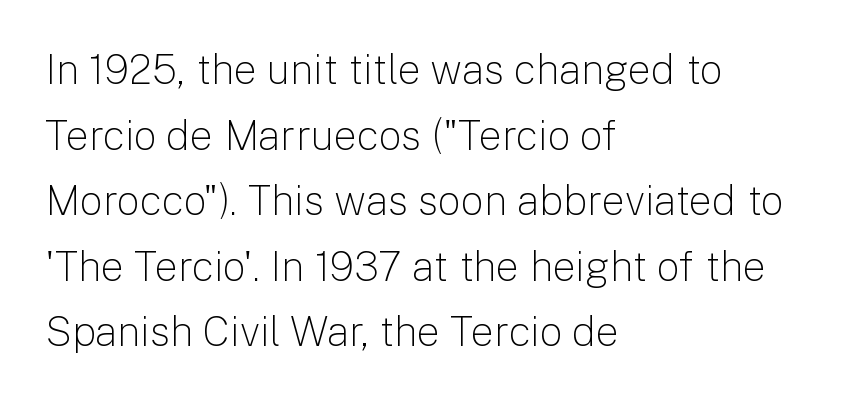
The typeface has the unassuming heft of standard copy or less. Proportional: the letters do not fall into vertical columns. This is sans-serif lettering, the kind often seen on screens and signage. Nothing unusual about the tracking: characters are spaced as the font intends. The lettering stays uniformly vertical, giving the passage a roman look.
